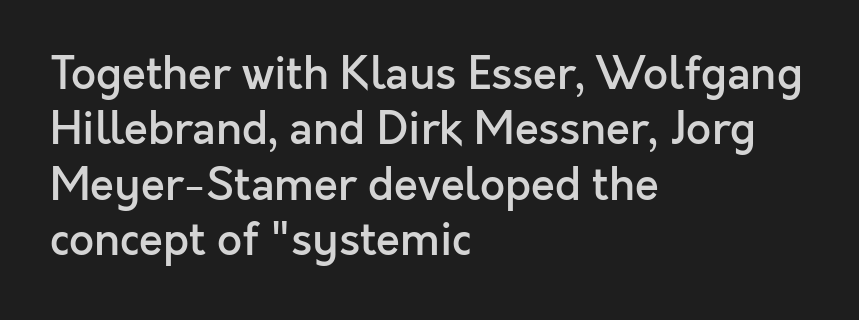
The image shows 44 px semibold sans-serif type, upright; set left-aligned, normal line spacing (1.26x), normal letter spacing, not underlined; a medium x-height.
